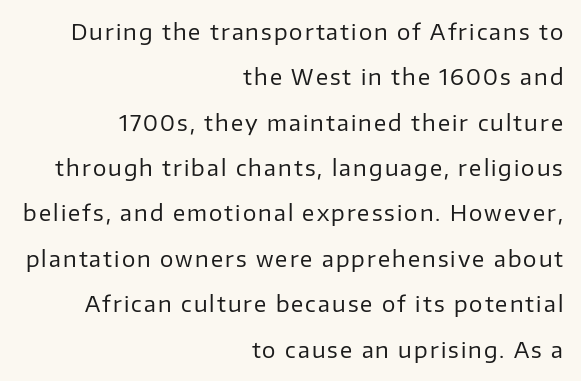
Q: Is the text bold? A: No.
Q: Is the text italic (slanted)? A: No, it is upright.
Q: Is the text underlined? A: No.
Q: How is the paragraph aligned? A: Right-aligned.
Q: Is the spacing between lines tight, normal or loose? A: Loose.
